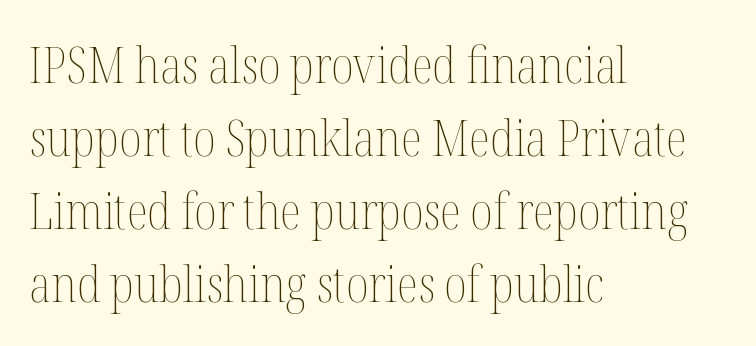
Nothing unusual about the tracking: characters are spaced as the font intends. Any mark beneath the type? The region is blank. No chunkiness to these letters — they're not bold. Think of a printed novel: that variable character pitch is what you see here. Posture: vertical. Alignment: flush left.
